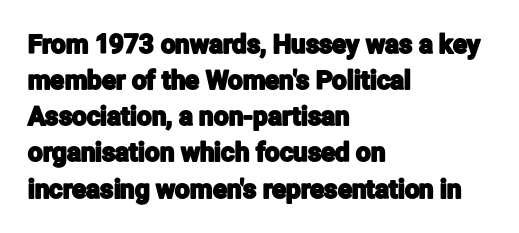
{"italic": "no", "underline": "no", "align": "left", "line_spacing": "normal", "line_spacing_ratio": 1.39, "letter_spacing": "normal", "letter_spacing_em": 0.0, "glyph_px": 26}
